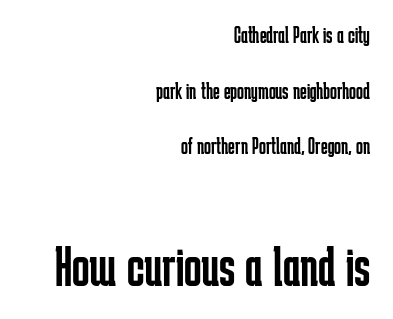
{"serif": "no", "italic": "no", "bold": "no", "weight": "regular", "width": "condensed", "stroke_contrast": "low", "x_height": "medium", "monospaced": "no", "underline": "no", "align": "right", "line_spacing": "loose", "line_spacing_ratio": 2.42, "letter_spacing": "normal", "letter_spacing_em": 0.0, "larger_block": "second", "size_ratio": 2.52, "glyph_px": 58}
